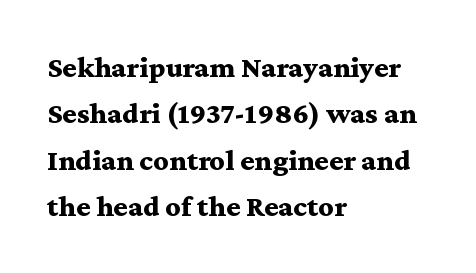
Q: Is the text bold? A: Yes.
Q: Is the text italic (slanted)? A: No, it is upright.
Q: Is the typeface a serif or a sans-serif typeface? A: Serif.
Q: Is the text underlined? A: No.
Q: How is the paragraph aligned? A: Left-aligned.
Q: Is the spacing between letters normal or unusually wide? A: Normal.
Q: Is the spacing between lines tight, normal or loose? A: Normal.
Q: Width (condensed, normal, or wide)? A: Wide.
Q: Stroke contrast? A: Medium.
Q: x-height? A: Medium.
Q: Monospaced? A: No.
